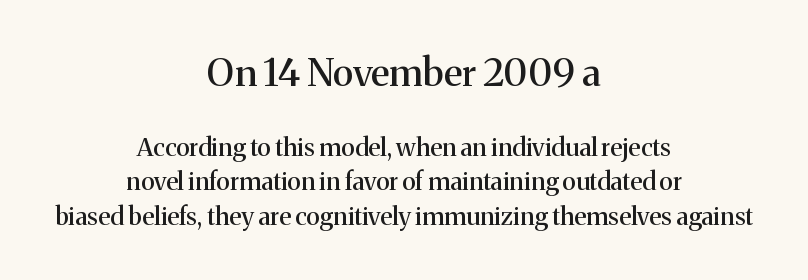
The image shows 38 px serif type, upright; set centered, normal line spacing (1.38x), normal letter spacing, not underlined; the first (top) block is 1.52x larger; medium stroke contrast and a medium x-height.
